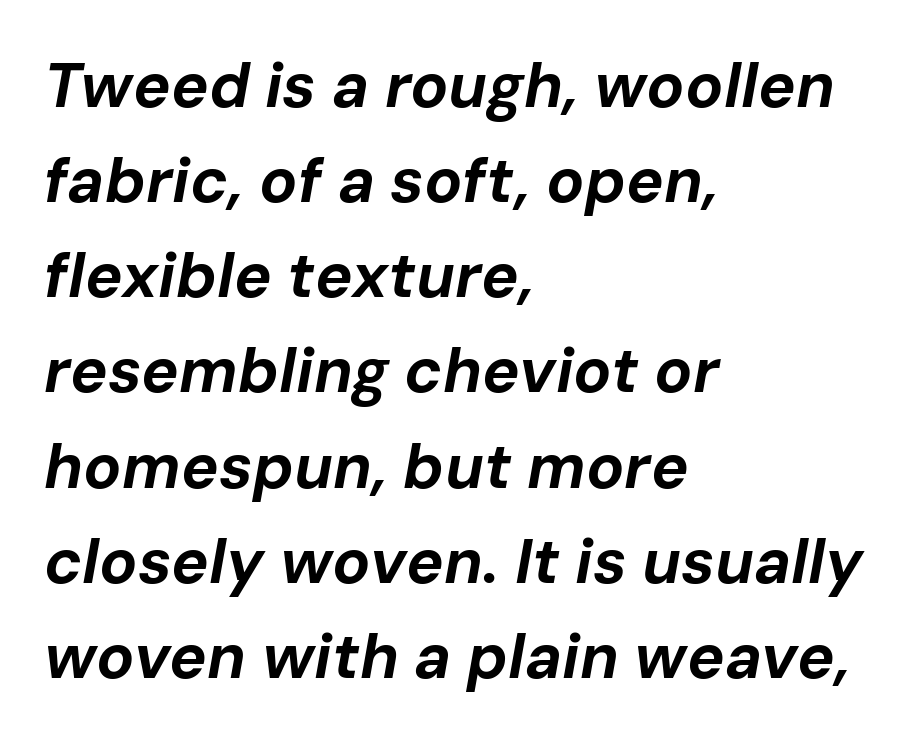
The image shows 63 px bold type, italic (leaning right); set left-aligned, normal line spacing (1.51x), normal letter spacing, not underlined; low stroke contrast and a medium x-height.
